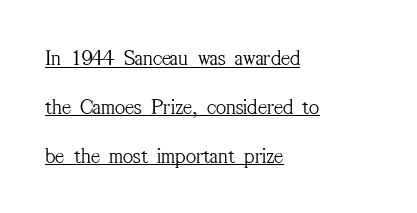
Q: Is the text bold? A: No.
Q: Is the text italic (slanted)? A: No, it is upright.
Q: Is the text underlined? A: Yes.
Q: How is the paragraph aligned? A: Left-aligned.
Q: Is the spacing between letters normal or unusually wide? A: Normal.
Q: Is the spacing between lines tight, normal or loose? A: Loose.
